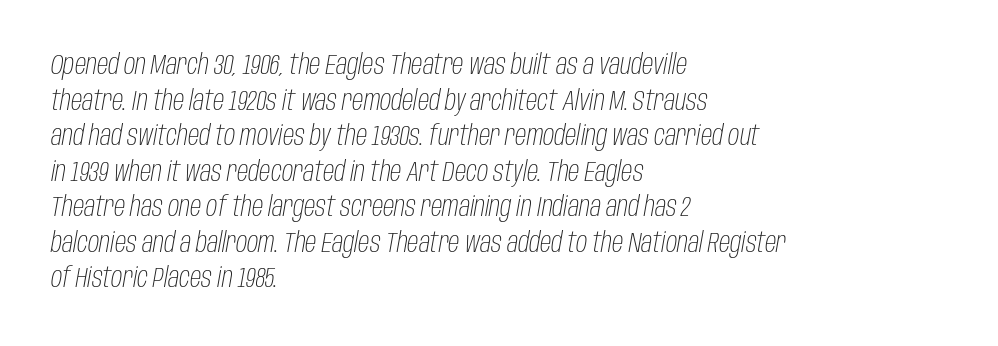
Q: Is the text bold? A: No.
Q: Is the text italic (slanted)? A: Yes, it leans right by about 10 degrees.
Q: Is the text underlined? A: No.
Q: How is the paragraph aligned? A: Left-aligned.
Q: Is the spacing between letters normal or unusually wide? A: Normal.
Q: Is the spacing between lines tight, normal or loose? A: Normal.
Q: Width (condensed, normal, or wide)? A: Condensed.
Q: Stroke contrast? A: Low.
Q: x-height? A: Large.
Q: Monospaced? A: No.
